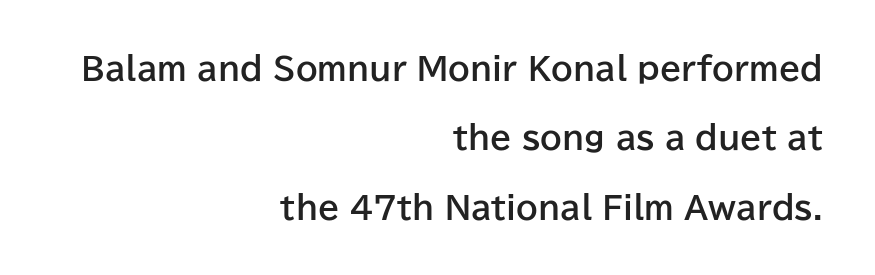
The image shows 31 px bold sans-serif type, upright; set right-aligned, loose line spacing (2.24x), normal letter spacing, not underlined; low stroke contrast and a medium x-height.
